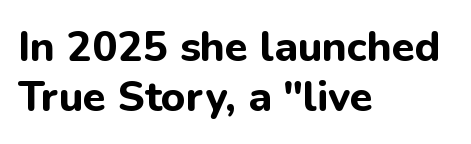
{"serif": "no", "italic": "no", "bold": "yes", "weight": "bold", "width": "normal", "stroke_contrast": "low", "x_height": "medium", "monospaced": "no", "underline": "no", "align": "left", "line_spacing_ratio": 1.18, "letter_spacing": "normal", "letter_spacing_em": 0.0, "glyph_px": 42}
